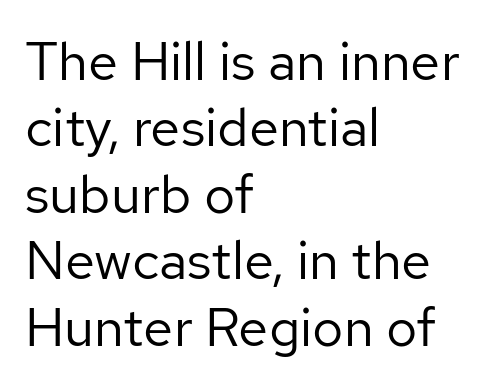
Are there feet on the stems? There aren't — it's a sans. Does extra space separate the letters? No, they use regular spacing. The letters stand straight up with perfectly vertical stems. Do the characters align in a grid? No, the font is proportional. Just letters on the line, the space beneath them empty. Weight class: somewhere from thin through regular.
